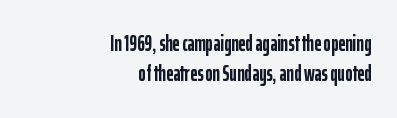
Plenty of ink on the page — the face is bold. Regarding leading, the lines here are spaced in the standard way. Plain, unruled lines of type. Notice how the stems are strictly vertical — no italics here.
